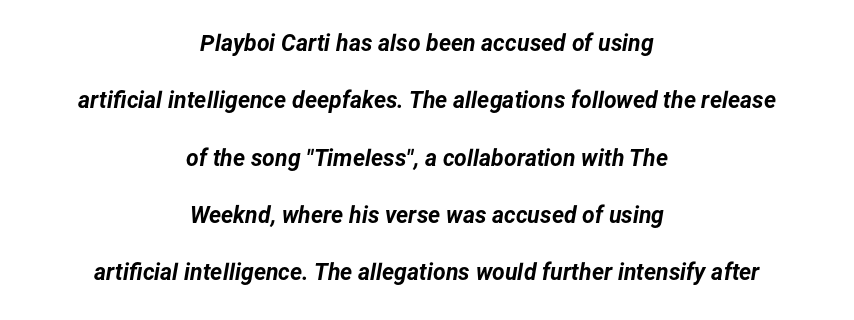
{"italic": "yes", "lean": "right", "slant_degrees": 12, "bold": "yes", "underline": "no", "align": "center", "line_spacing": "loose", "line_spacing_ratio": 2.49, "letter_spacing": "normal", "letter_spacing_em": 0.0, "glyph_px": 23}
